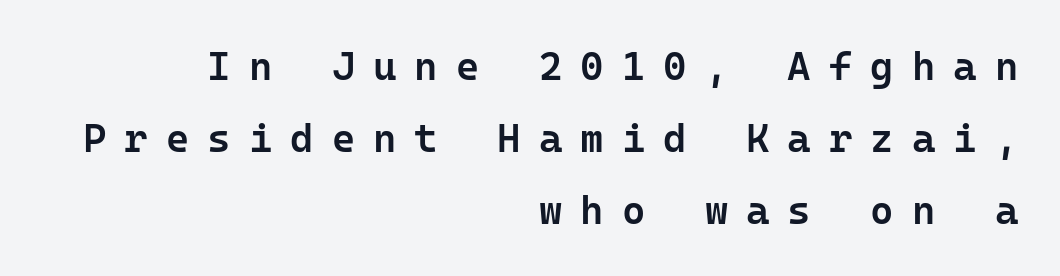
Q: Is the text bold? A: Semi-bold.
Q: Is the text italic (slanted)? A: No, it is upright.
Q: Is the typeface a serif or a sans-serif typeface? A: Sans-serif.
Q: Is the text underlined? A: No.
Q: How is the paragraph aligned? A: Right-aligned.
Q: Is the spacing between letters normal or unusually wide? A: Unusually wide.
Q: Width (condensed, normal, or wide)? A: Normal.
Q: Stroke contrast? A: Low.
Q: x-height? A: Medium.
Q: Monospaced? A: Yes.
